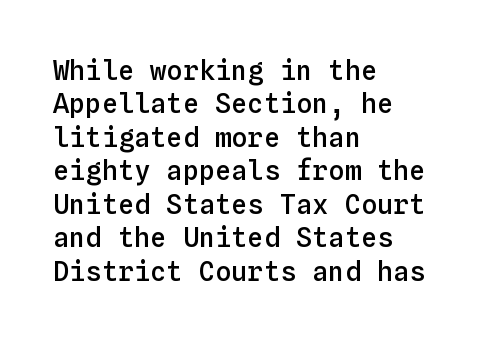
Q: Is the text bold? A: Semi-bold.
Q: Is the text italic (slanted)? A: No, it is upright.
Q: Is the text underlined? A: No.
Q: How is the paragraph aligned? A: Left-aligned.
Q: Is the spacing between letters normal or unusually wide? A: Normal.
